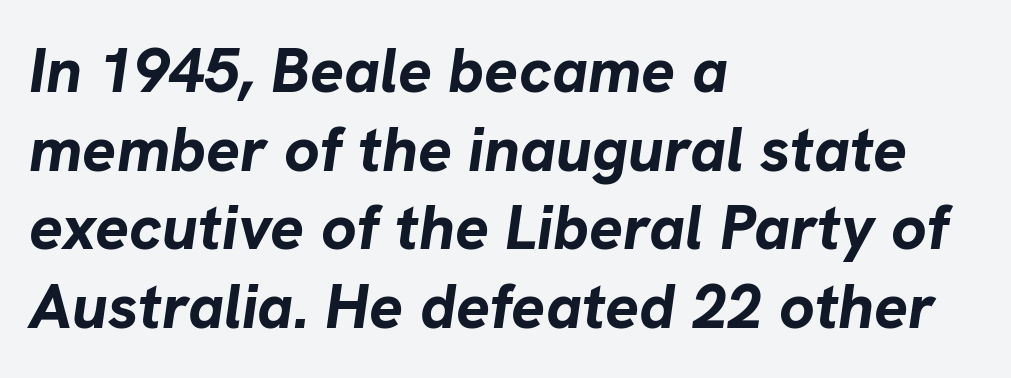
{"italic": "yes", "lean": "right", "slant_degrees": 8, "bold": "yes", "weight": "bold", "width": "normal", "stroke_contrast": "low", "x_height": "medium", "monospaced": "no", "underline": "no", "align": "left", "line_spacing": "normal", "line_spacing_ratio": 1.25, "letter_spacing": "normal", "letter_spacing_em": 0.0, "glyph_px": 63}
